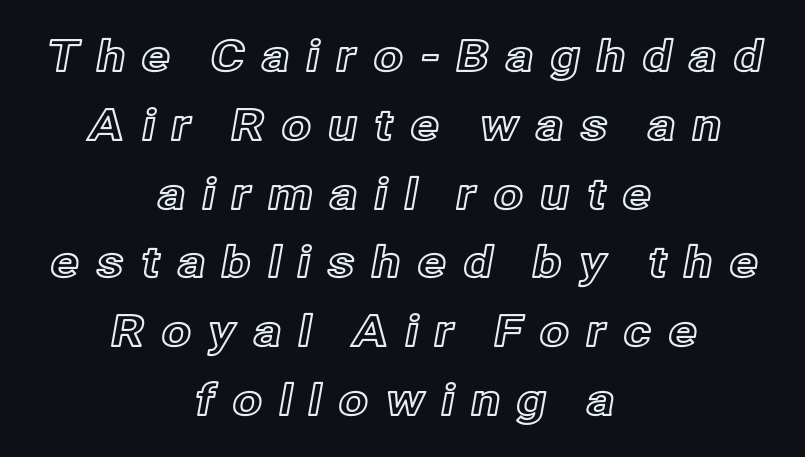
The image shows 43 px text type; set centered, normal line spacing (1.6x), unusually wide letter spacing (+0.37 em), not underlined; a medium x-height.
